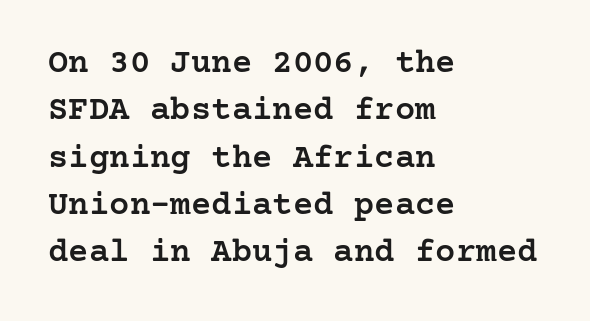
{"serif": "yes", "italic": "no", "bold": "semi", "weight": "semibold", "width": "normal", "stroke_contrast": "low", "x_height": "medium", "underline": "no", "align": "left", "line_spacing": "normal", "line_spacing_ratio": 1.39, "letter_spacing": "normal", "letter_spacing_em": 0.0, "glyph_px": 34}
